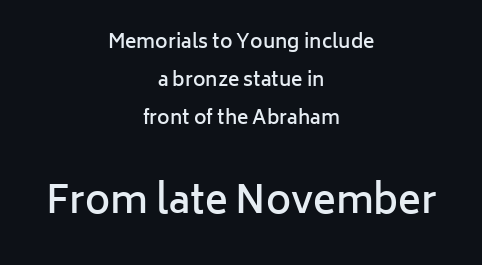
{"serif": "no", "italic": "no", "bold": "semi", "weight": "semibold", "width": "normal", "stroke_contrast": "low", "x_height": "medium", "monospaced": "no", "underline": "no", "align": "center", "line_spacing": "loose", "line_spacing_ratio": 2.0, "letter_spacing": "normal", "letter_spacing_em": 0.0, "larger_block": "second", "size_ratio": 2.0, "glyph_px": 38}
